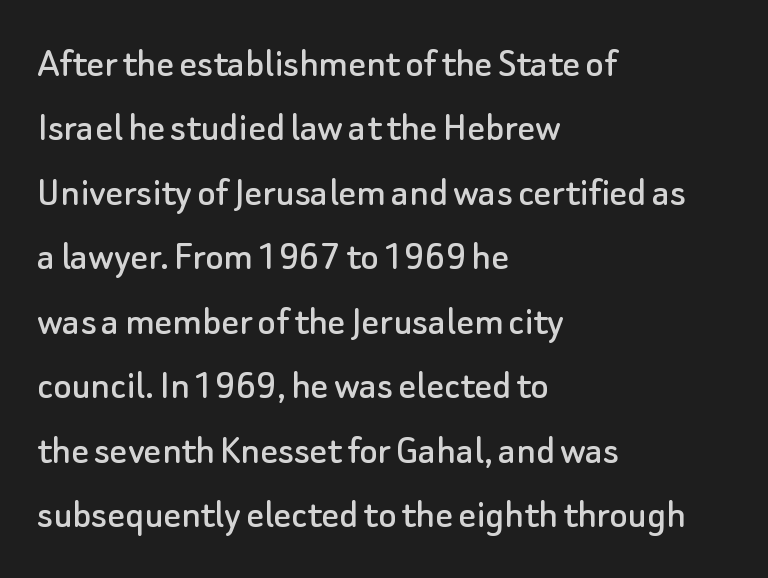
Q: Is the text italic (slanted)? A: No, it is upright.
Q: Is the typeface a serif or a sans-serif typeface? A: Sans-serif.
Q: Is the text underlined? A: No.
Q: How is the paragraph aligned? A: Left-aligned.
Q: Is the spacing between letters normal or unusually wide? A: Normal.
Q: Is the spacing between lines tight, normal or loose? A: Normal.
Q: Width (condensed, normal, or wide)? A: Normal.
Q: Stroke contrast? A: Low.
Q: x-height? A: Small.
Q: Monospaced? A: No.
